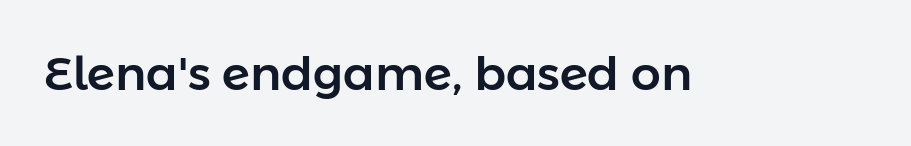
Each letter keeps its own natural width here, so spacing adapts to shape. A typesetter would label this face a sans. Bare-footed words on every line. The passage shown has conventional tracking throughout.
